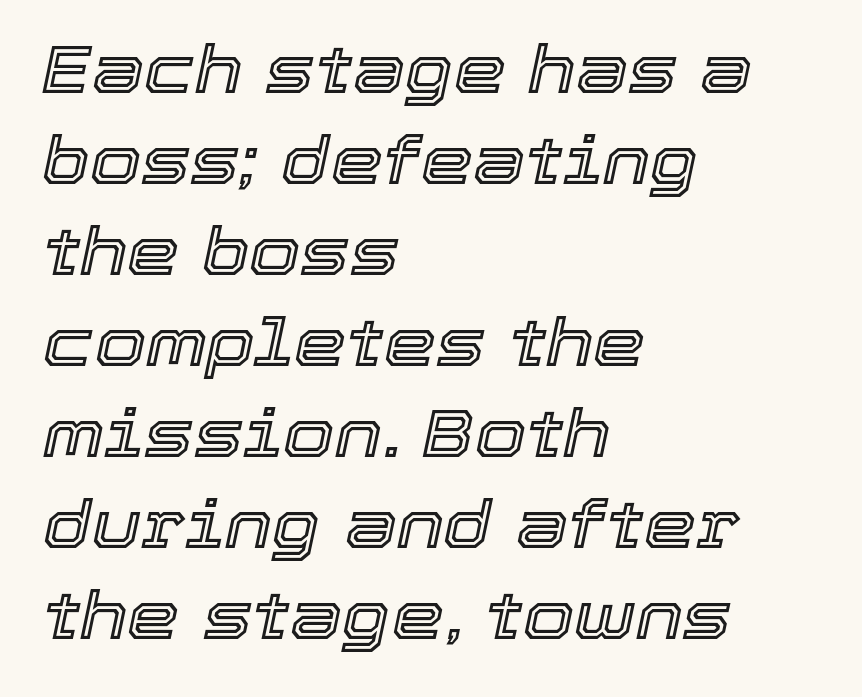
Students, note that the glyphs here touch the page at normal intervals. The foot of each line stays bare and open. Character widths vary here, with narrow letters taking less room than wide ones. How would I describe the line gaps? Plain and ordinary.
